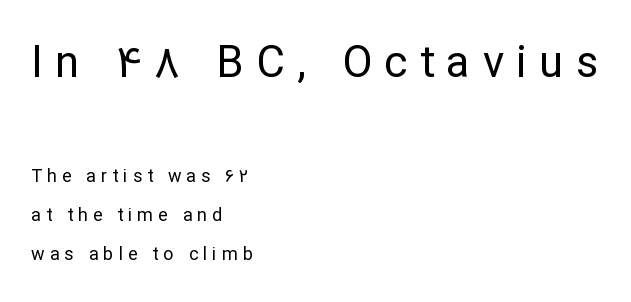
Q: Is the text bold? A: No.
Q: Is the text italic (slanted)? A: No, it is upright.
Q: Is the typeface a serif or a sans-serif typeface? A: Sans-serif.
Q: Is the text underlined? A: No.
Q: How is the paragraph aligned? A: Left-aligned.
Q: Is the spacing between letters normal or unusually wide? A: Unusually wide.
Q: Is the spacing between lines tight, normal or loose? A: Loose.
Q: Which block of text is set in a larger size, the first (top) or the second (bottom)? A: The first (top) one.
Q: Width (condensed, normal, or wide)? A: Normal.
Q: Stroke contrast? A: Low.
Q: x-height? A: Medium.
Q: Monospaced? A: No.
